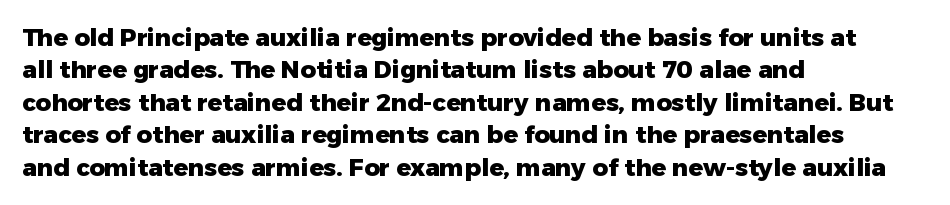
The image shows 24 px bold type, upright; set left-aligned, normal line spacing (1.35x), normal letter spacing, not underlined.
